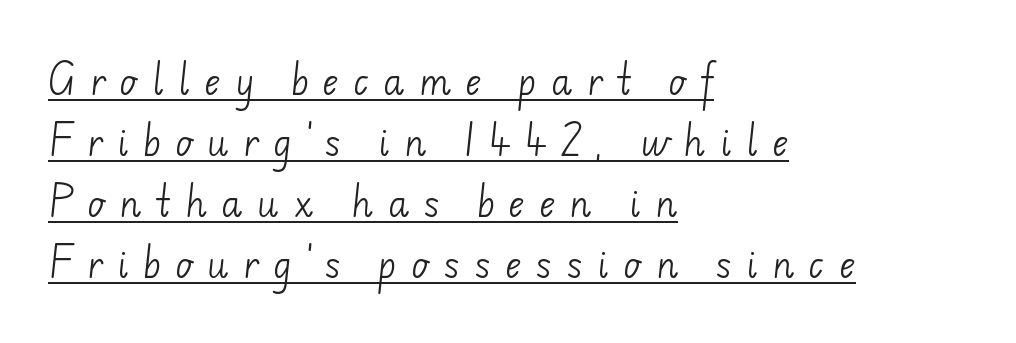
{"serif": "no", "bold": "no", "weight": "light", "width": "normal", "stroke_contrast": "low", "x_height": "small", "monospaced": "no", "underline": "yes", "align": "left", "line_spacing_ratio": 1.74, "letter_spacing": "wide", "letter_spacing_em": 0.4, "glyph_px": 35}
